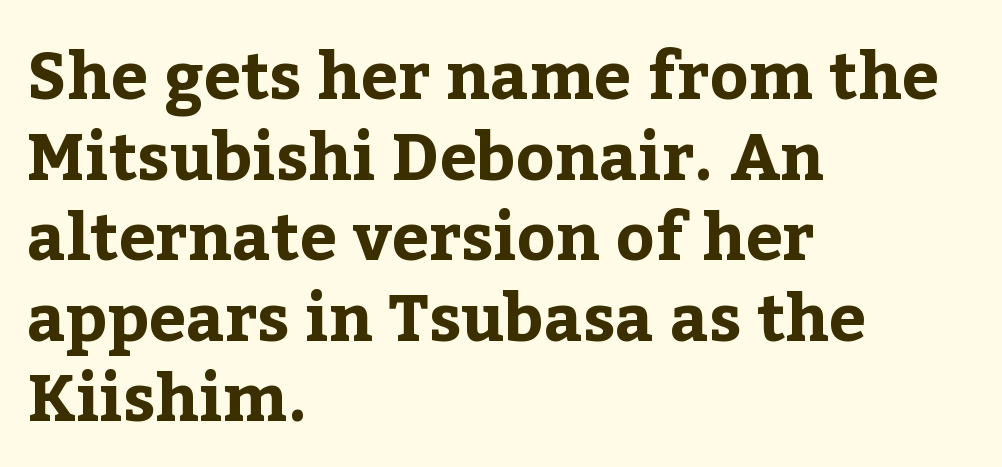
Q: Is the text bold? A: Yes.
Q: Is the text italic (slanted)? A: No, it is upright.
Q: Is the typeface a serif or a sans-serif typeface? A: Serif.
Q: Is the text underlined? A: No.
Q: How is the paragraph aligned? A: Left-aligned.
Q: Is the spacing between letters normal or unusually wide? A: Normal.
Q: Width (condensed, normal, or wide)? A: Normal.
Q: Stroke contrast? A: Low.
Q: x-height? A: Medium.
Q: Monospaced? A: No.
